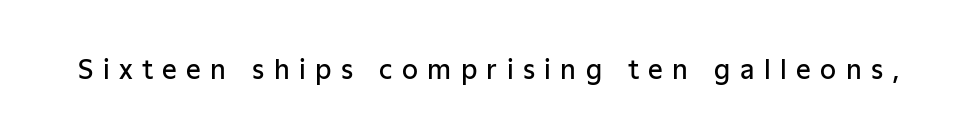
The image shows 26 px text type, upright; set unusually wide letter spacing (+0.36 em), not underlined.
